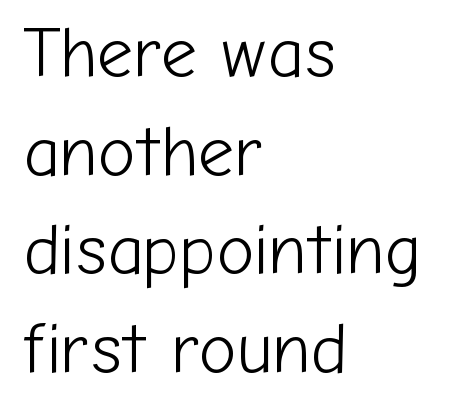
The image shows 71 px light sans-serif type, upright; set left-aligned, normal line spacing (1.39x), normal letter spacing, not underlined; low stroke contrast and a medium x-height.
